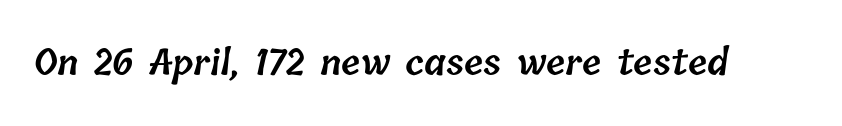
{"bold": "semi", "weight": "semibold", "width": "normal", "stroke_contrast": "low", "x_height": "medium", "monospaced": "no", "underline": "no", "letter_spacing": "normal", "letter_spacing_em": 0.0, "glyph_px": 35}
